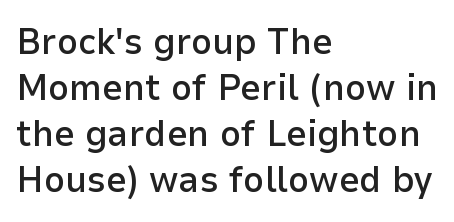
Beneath every word, the page is bare. The type family on display is of the sans-serif kind. Designer's note — italics off, roman on. Each letter keeps its own natural width here, so spacing adapts to shape.
